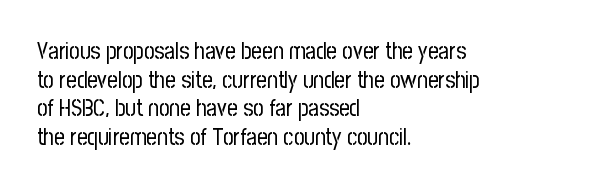
Q: Is the text bold? A: No.
Q: Is the text italic (slanted)? A: No, it is upright.
Q: Is the text underlined? A: No.
Q: How is the paragraph aligned? A: Left-aligned.
Q: Is the spacing between letters normal or unusually wide? A: Normal.
